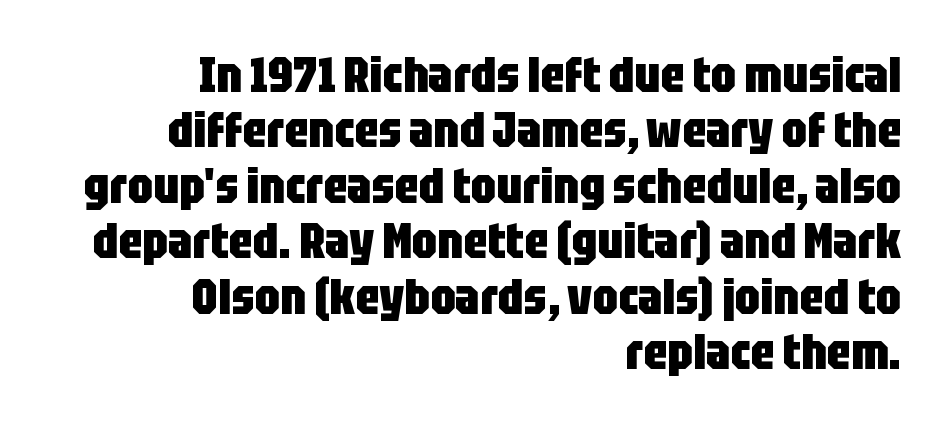
The image shows 50 px heavy, condensed sans-serif type, upright; set right-aligned, tight line spacing (1.11x), normal letter spacing, not underlined; low stroke contrast and a large x-height.
